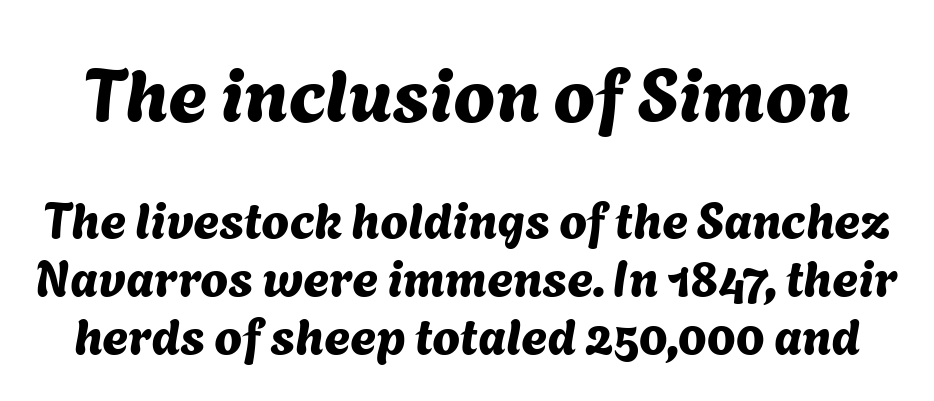
Q: Is the typeface a serif or a sans-serif typeface? A: Sans-serif.
Q: Is the text underlined? A: No.
Q: Is the spacing between letters normal or unusually wide? A: Normal.
Q: Which block of text is set in a larger size, the first (top) or the second (bottom)? A: The first (top) one.
Q: Width (condensed, normal, or wide)? A: Normal.
Q: Stroke contrast? A: Medium.
Q: x-height? A: Medium.
Q: Monospaced? A: No.
